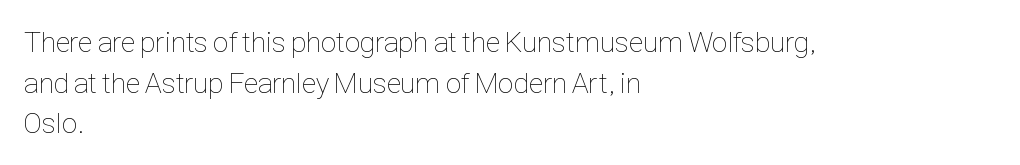
Q: Is the text bold? A: No.
Q: Is the text italic (slanted)? A: No, it is upright.
Q: Is the text underlined? A: No.
Q: How is the paragraph aligned? A: Left-aligned.
Q: Is the spacing between letters normal or unusually wide? A: Normal.
Q: Is the spacing between lines tight, normal or loose? A: Normal.
Q: Width (condensed, normal, or wide)? A: Condensed.
Q: Stroke contrast? A: Low.
Q: x-height? A: Medium.
Q: Monospaced? A: No.
